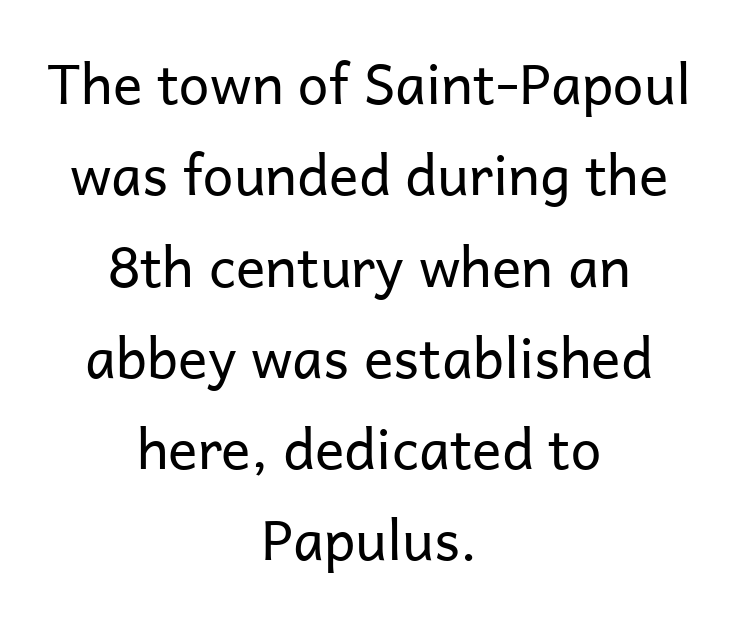
Q: Is the text bold? A: No.
Q: Is the text italic (slanted)? A: No, it is upright.
Q: Is the typeface a serif or a sans-serif typeface? A: Sans-serif.
Q: Is the text underlined? A: No.
Q: How is the paragraph aligned? A: Centered.
Q: Is the spacing between letters normal or unusually wide? A: Normal.
Q: Is the spacing between lines tight, normal or loose? A: Normal.
Q: Width (condensed, normal, or wide)? A: Normal.
Q: Stroke contrast? A: Low.
Q: x-height? A: Medium.
Q: Monospaced? A: No.
